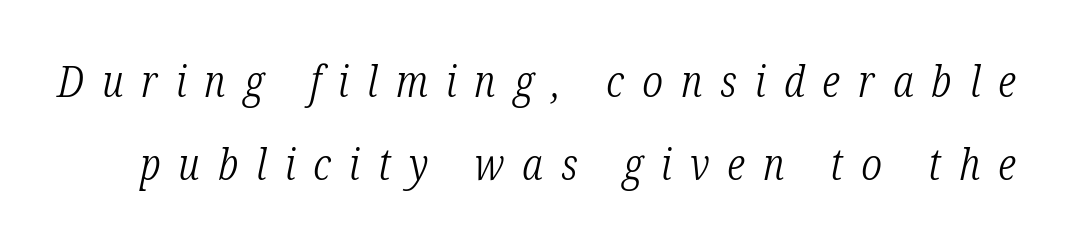
The image shows 44 px light, condensed serif type, italic (leaning right); set line spacing 1.89x, unusually wide letter spacing (+0.41 em), not underlined; low stroke contrast and a medium x-height.
